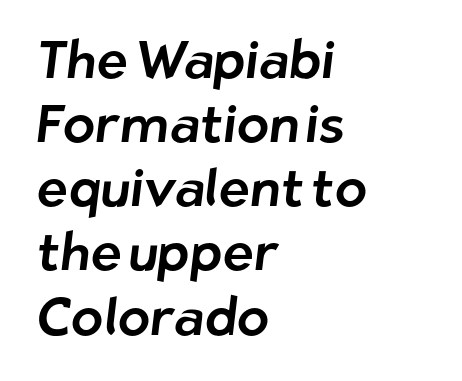
Q: Is the typeface a serif or a sans-serif typeface? A: Sans-serif.
Q: Is the text underlined? A: No.
Q: How is the paragraph aligned? A: Left-aligned.
Q: Is the spacing between letters normal or unusually wide? A: Normal.
Q: Width (condensed, normal, or wide)? A: Normal.
Q: Stroke contrast? A: Low.
Q: x-height? A: Medium.
Q: Monospaced? A: No.
